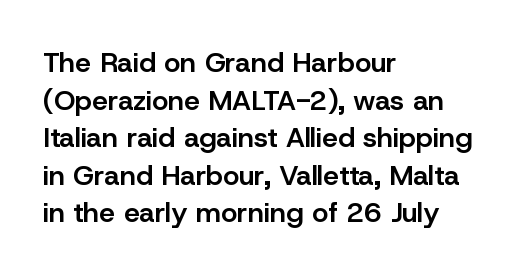
Q: Is the text bold? A: Semi-bold.
Q: Is the text italic (slanted)? A: No, it is upright.
Q: Is the typeface a serif or a sans-serif typeface? A: Sans-serif.
Q: Is the text underlined? A: No.
Q: How is the paragraph aligned? A: Left-aligned.
Q: Is the spacing between letters normal or unusually wide? A: Normal.
Q: Is the spacing between lines tight, normal or loose? A: Normal.
Q: Width (condensed, normal, or wide)? A: Normal.
Q: Stroke contrast? A: Low.
Q: x-height? A: Medium.
Q: Monospaced? A: No.
